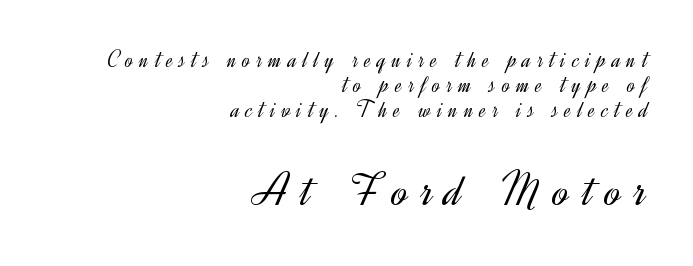
{"serif": "no", "bold": "no", "weight": "light", "width": "normal", "x_height": "small", "monospaced": "no", "underline": "no", "align": "right", "line_spacing": "tight", "line_spacing_ratio": 1.05, "letter_spacing": "wide", "letter_spacing_em": 0.26, "larger_block": "second", "size_ratio": 2.04, "glyph_px": 49}
